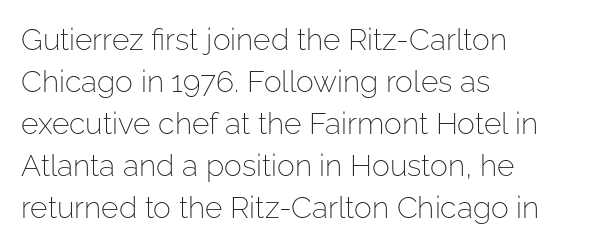
The image shows 30 px light sans-serif type, upright; set left-aligned, normal line spacing (1.4x), normal letter spacing, not underlined; low stroke contrast and a medium x-height.
